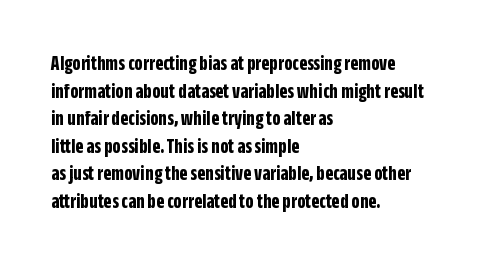
Q: Is the text bold? A: Yes.
Q: Is the text italic (slanted)? A: No, it is upright.
Q: Is the text underlined? A: No.
Q: How is the paragraph aligned? A: Left-aligned.
Q: Is the spacing between letters normal or unusually wide? A: Normal.
Q: Is the spacing between lines tight, normal or loose? A: Normal.
